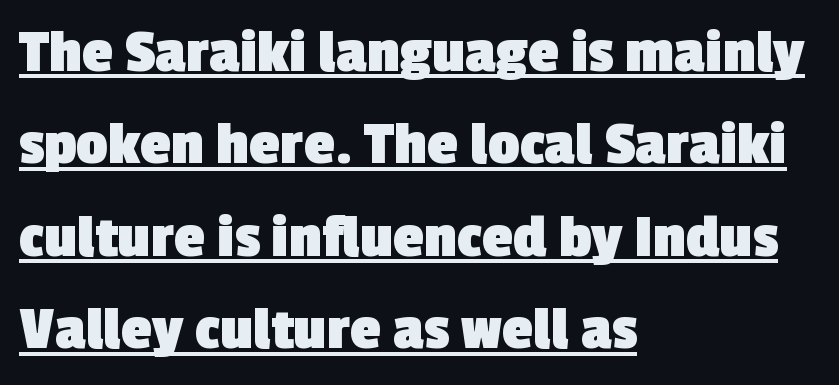
The passage shown has conventional tracking throughout. Has an underline been added? It has. In terms of leading, this rendering sits right in the middle. Which margin do the lines hug? The left one — the right edge is uneven. Note the varied advance widths — an 'i' is clearly narrower than an 'm'. In terms of letterform style, serifs are entirely absent.
